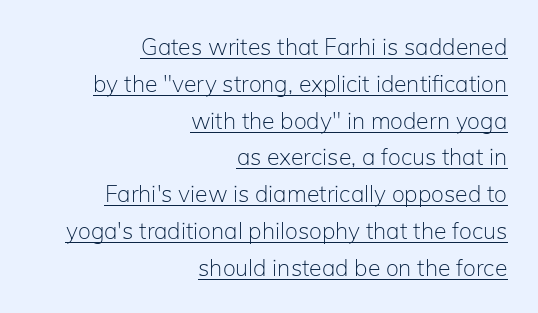
{"italic": "no", "bold": "no", "underline": "yes", "align": "right", "line_spacing": "normal", "line_spacing_ratio": 1.6, "letter_spacing": "normal", "letter_spacing_em": 0.0, "glyph_px": 23}
